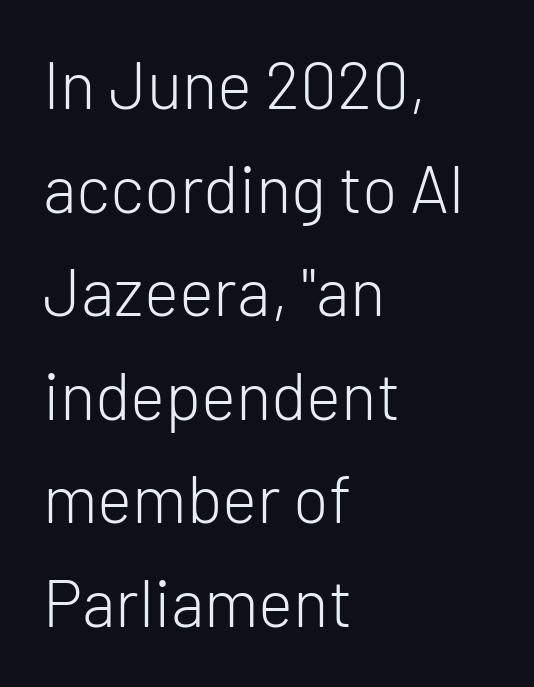
The image shows 66 px light sans-serif type, upright; set left-aligned, normal line spacing (1.57x), normal letter spacing, not underlined; low stroke contrast and a medium x-height.
